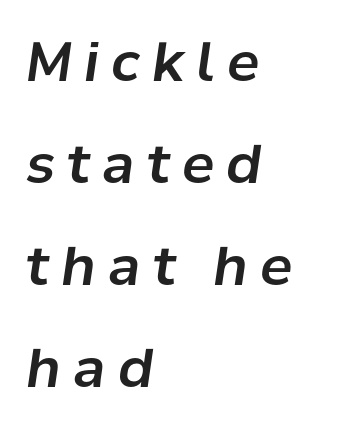
{"italic": "yes", "lean": "right", "slant_degrees": 8, "width": "normal", "stroke_contrast": "low", "x_height": "medium", "monospaced": "no", "underline": "no", "align": "left", "line_spacing_ratio": 1.89, "letter_spacing": "wide", "letter_spacing_em": 0.23, "glyph_px": 54}
